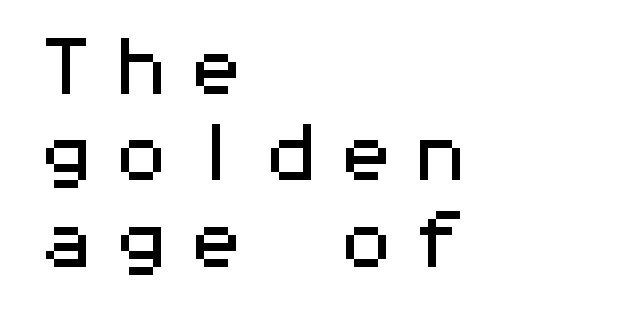
{"serif": "no", "italic": "no", "width": "wide", "stroke_contrast": "medium", "x_height": "medium", "monospaced": "yes", "underline": "no", "align": "left", "line_spacing": "normal", "line_spacing_ratio": 1.35, "glyph_px": 64}
